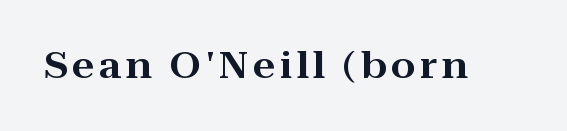
Q: Is the text italic (slanted)? A: No, it is upright.
Q: Is the typeface a serif or a sans-serif typeface? A: Serif.
Q: Is the text underlined? A: No.
Q: Width (condensed, normal, or wide)? A: Wide.
Q: Stroke contrast? A: High.
Q: x-height? A: Medium.
Q: Monospaced? A: No.
